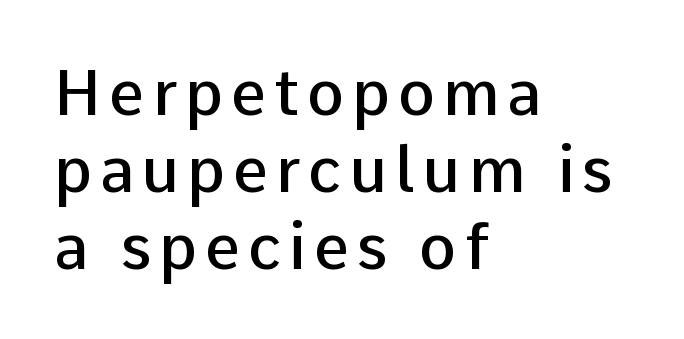
The image shows 63 px semibold sans-serif type, upright; set left-aligned, line spacing 1.22x, not underlined; low stroke contrast and a medium x-height.
